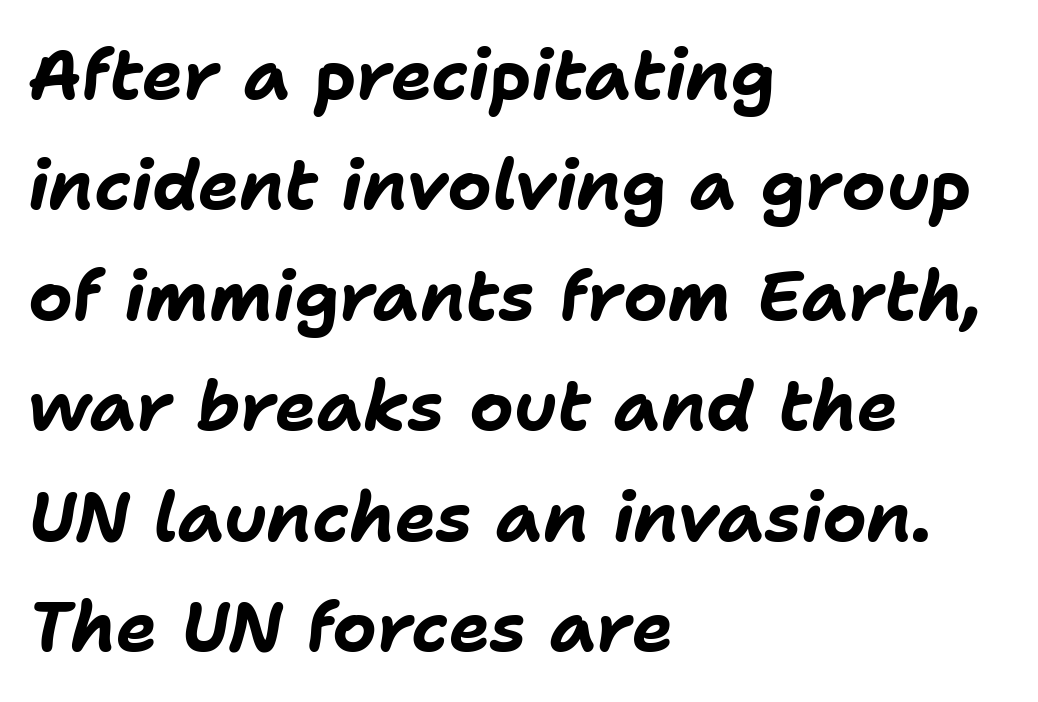
{"italic": "yes", "lean": "right", "slant_degrees": 11, "bold": "yes", "weight": "bold", "width": "normal", "stroke_contrast": "low", "x_height": "medium", "monospaced": "no", "underline": "no", "align": "left", "line_spacing": "normal", "line_spacing_ratio": 1.6, "letter_spacing": "normal", "letter_spacing_em": 0.0, "glyph_px": 69}
